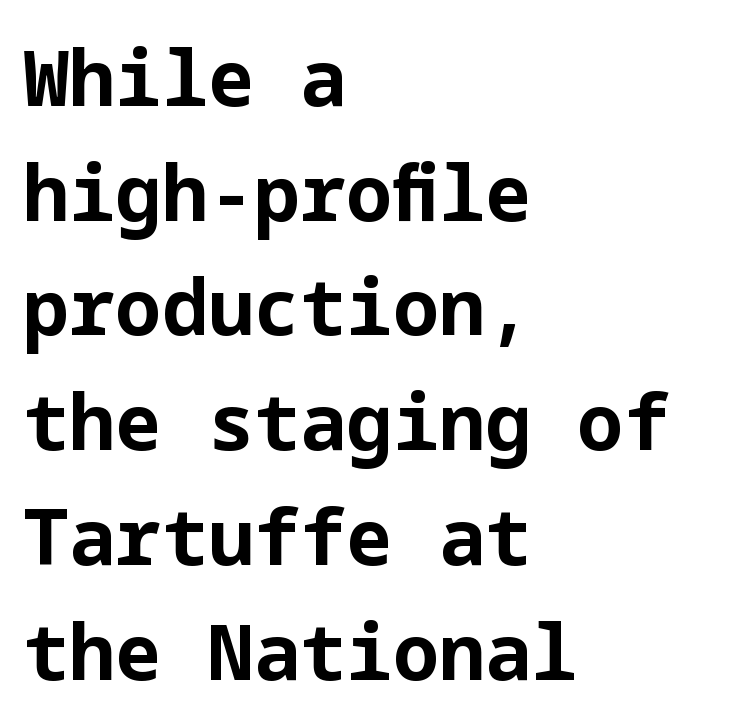
Is this a sans? Yes — the strokes have no serifs. Has an underline been added? It has not. Is the type bold? Yes — the strokes are clearly thick and heavy. These lines were composed using upright roman letters. Visually the block forms a straight wall on the left and a jagged coastline on the right.
